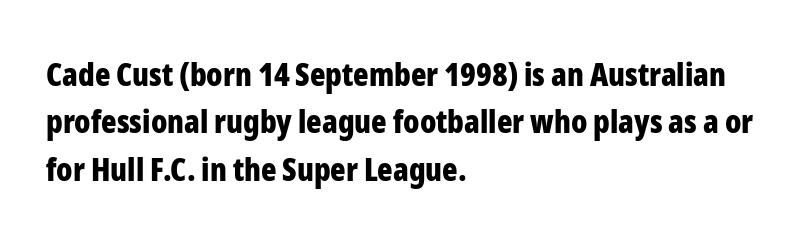
Nope, no serifs anywhere on these letters. This is roman type, the default non-slanted kind. Does the leading feel generous? No, just average. Heft: maximum for text — a bold. Observe the ordinary spacing: letters are neighbours, not strangers.
